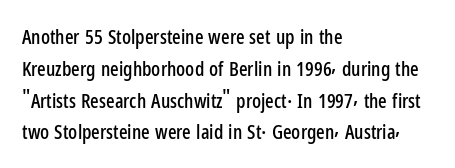
Q: Is the text italic (slanted)? A: No, it is upright.
Q: Is the text underlined? A: No.
Q: How is the paragraph aligned? A: Left-aligned.
Q: Is the spacing between letters normal or unusually wide? A: Normal.
Q: Is the spacing between lines tight, normal or loose? A: Normal.
